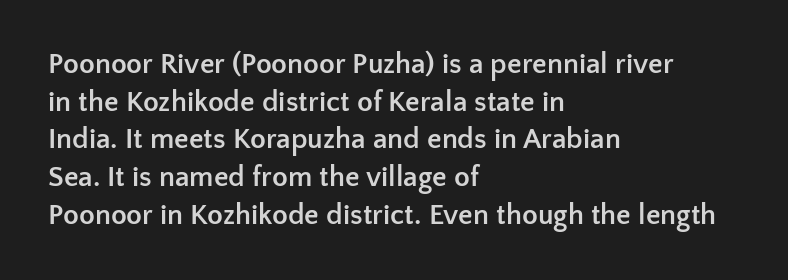
Q: Is the text bold? A: Yes.
Q: Is the text italic (slanted)? A: No, it is upright.
Q: Is the typeface a serif or a sans-serif typeface? A: Sans-serif.
Q: Is the text underlined? A: No.
Q: How is the paragraph aligned? A: Left-aligned.
Q: Is the spacing between letters normal or unusually wide? A: Normal.
Q: Is the spacing between lines tight, normal or loose? A: Normal.
Q: Width (condensed, normal, or wide)? A: Normal.
Q: Stroke contrast? A: Low.
Q: x-height? A: Medium.
Q: Monospaced? A: No.
